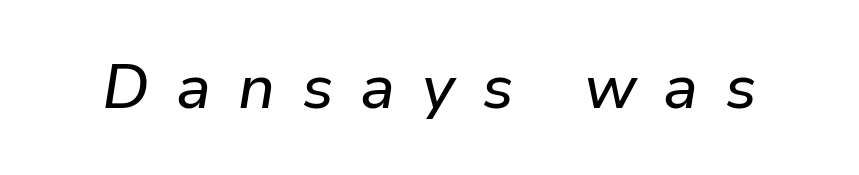
{"italic": "yes", "lean": "right", "slant_degrees": 9, "width": "normal", "stroke_contrast": "low", "x_height": "medium", "monospaced": "no", "underline": "no", "letter_spacing": "wide", "letter_spacing_em": 0.43, "glyph_px": 62}
